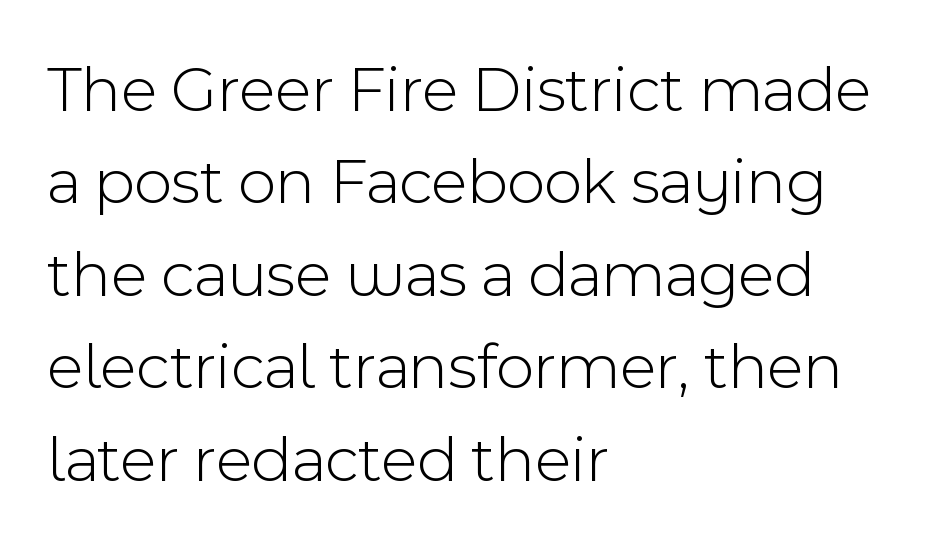
{"serif": "no", "italic": "no", "bold": "no", "weight": "light", "width": "normal", "x_height": "medium", "monospaced": "no", "underline": "no", "align": "left", "line_spacing": "normal", "line_spacing_ratio": 1.4, "letter_spacing": "normal", "letter_spacing_em": 0.0, "glyph_px": 66}
